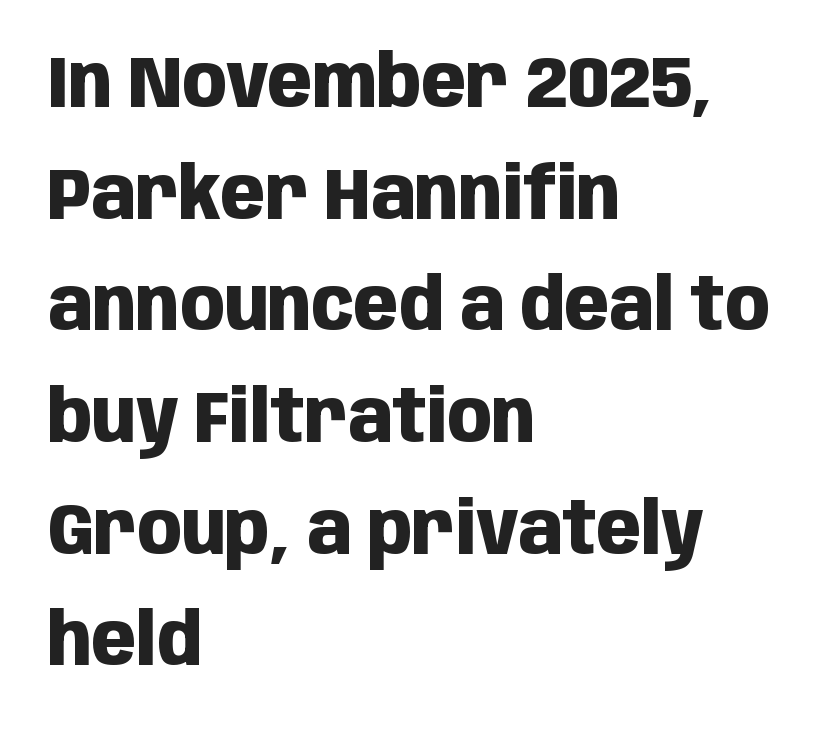
The image shows 73 px heavy, condensed sans-serif type, upright; set left-aligned, normal line spacing (1.53x), normal letter spacing, not underlined; low stroke contrast and a large x-height.
